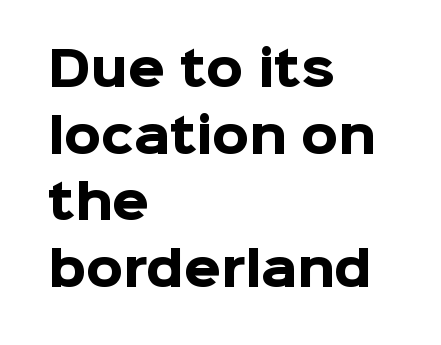
Q: Is the text bold? A: Yes.
Q: Is the text italic (slanted)? A: No, it is upright.
Q: Is the typeface a serif or a sans-serif typeface? A: Sans-serif.
Q: Is the text underlined? A: No.
Q: How is the paragraph aligned? A: Left-aligned.
Q: Is the spacing between letters normal or unusually wide? A: Normal.
Q: Is the spacing between lines tight, normal or loose? A: Normal.
Q: Width (condensed, normal, or wide)? A: Normal.
Q: Stroke contrast? A: Low.
Q: x-height? A: Medium.
Q: Monospaced? A: No.
